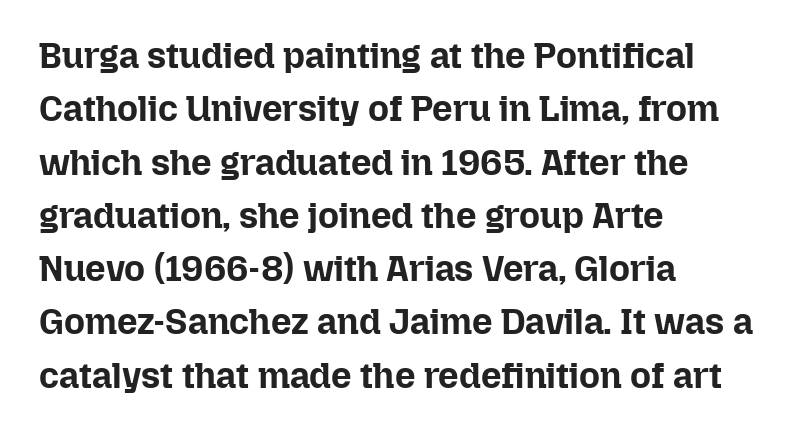
The space between consecutive lines is moderate. The passage shown is typed in a proportional face where columns would drift. Honestly, the letter spacing is just normal — you wouldn't notice it. A roman cut, with each character standing at attention. The paragraph shown leans on its left margin. Strong, thick strokes mark this as bold type.
